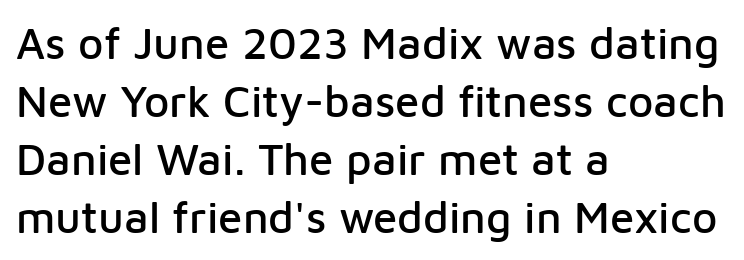
{"serif": "no", "italic": "no", "width": "normal", "stroke_contrast": "low", "x_height": "medium", "monospaced": "no", "underline": "no", "align": "left", "line_spacing": "normal", "line_spacing_ratio": 1.32, "letter_spacing": "normal", "letter_spacing_em": 0.0, "glyph_px": 44}
